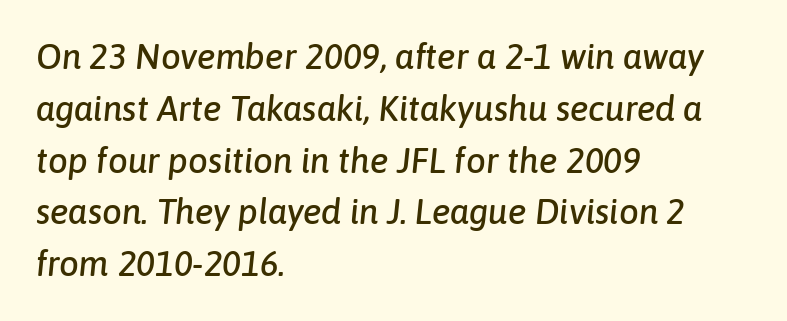
Q: Is the text italic (slanted)? A: Yes, it leans right by about 6 degrees.
Q: Is the text underlined? A: No.
Q: How is the paragraph aligned? A: Left-aligned.
Q: Is the spacing between letters normal or unusually wide? A: Normal.
Q: Is the spacing between lines tight, normal or loose? A: Normal.
Q: Width (condensed, normal, or wide)? A: Normal.
Q: Stroke contrast? A: Low.
Q: x-height? A: Medium.
Q: Monospaced? A: No.
